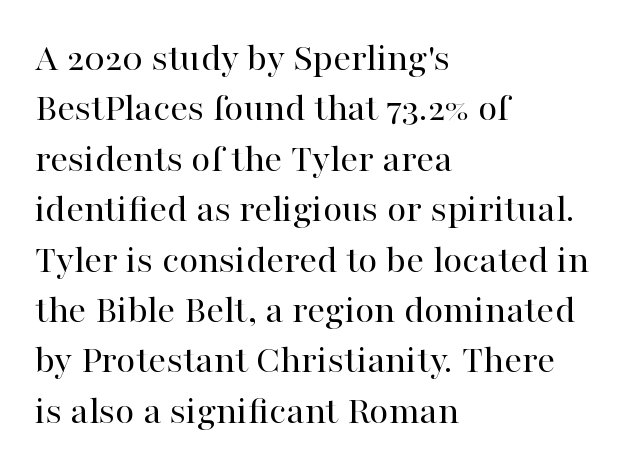
{"serif": "yes", "italic": "no", "bold": "no", "weight": "regular", "width": "normal", "stroke_contrast": "high", "x_height": "medium", "monospaced": "no", "underline": "no", "align": "left", "line_spacing": "normal", "line_spacing_ratio": 1.26, "letter_spacing": "normal", "letter_spacing_em": 0.0, "glyph_px": 40}
